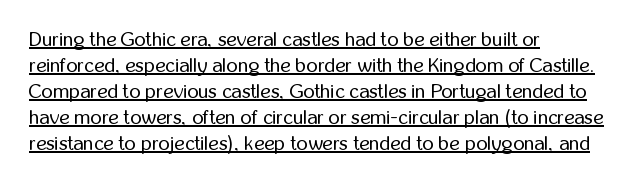
The image shows 20 px text type, upright; set left-aligned, normal line spacing (1.3x), normal letter spacing, underlined.
